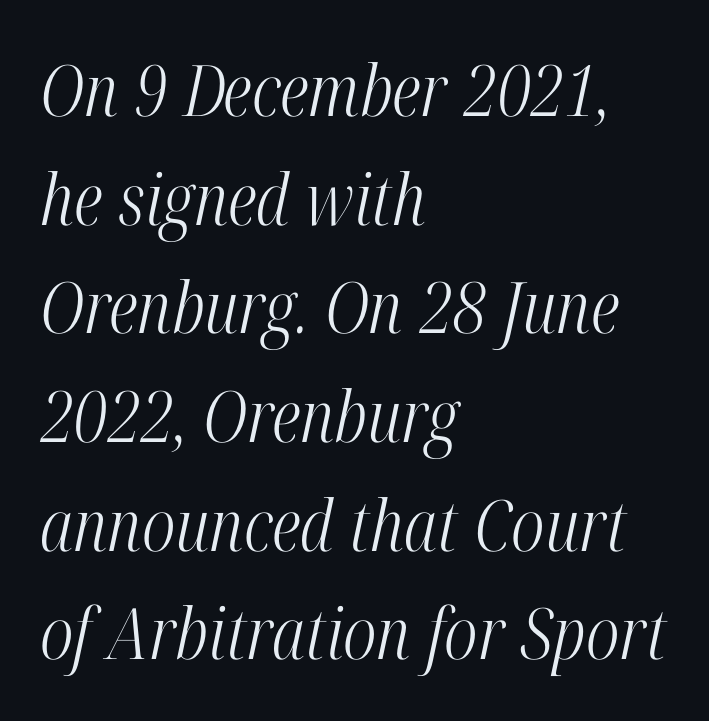
{"serif": "yes", "italic": "yes", "lean": "right", "slant_degrees": 12, "bold": "no", "weight": "light", "width": "condensed", "stroke_contrast": "high", "x_height": "medium", "monospaced": "no", "underline": "no", "align": "left", "line_spacing": "normal", "line_spacing_ratio": 1.53, "letter_spacing": "normal", "letter_spacing_em": 0.0, "glyph_px": 71}
